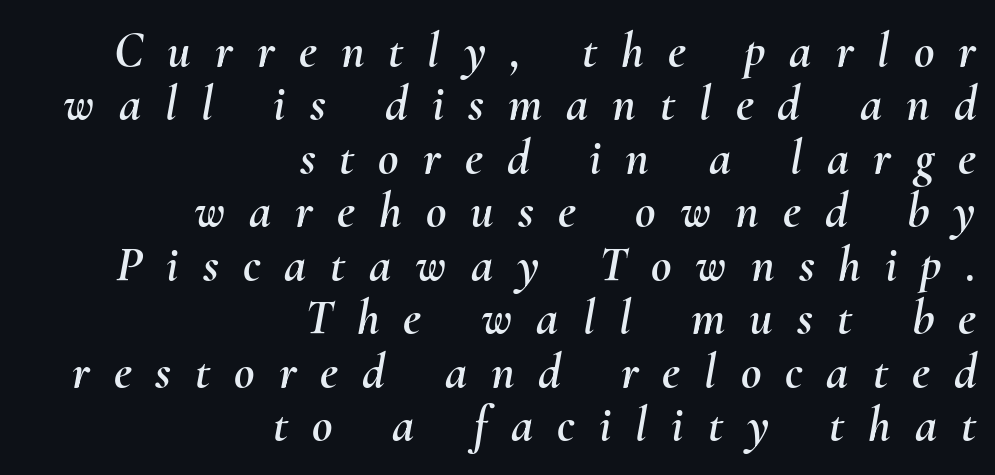
{"italic": "yes", "lean": "right", "slant_degrees": 10, "width": "normal", "stroke_contrast": "medium", "x_height": "small", "monospaced": "no", "underline": "no", "align": "right", "line_spacing": "tight", "line_spacing_ratio": 1.07, "letter_spacing": "wide", "letter_spacing_em": 0.48, "glyph_px": 50}
